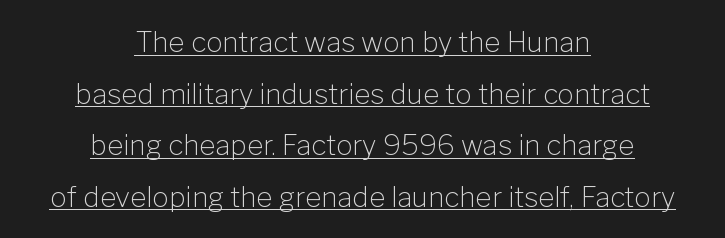
{"serif": "no", "italic": "no", "bold": "no", "weight": "light", "width": "normal", "stroke_contrast": "low", "x_height": "medium", "monospaced": "no", "underline": "yes", "align": "center", "line_spacing_ratio": 1.84, "letter_spacing": "normal", "letter_spacing_em": 0.0, "glyph_px": 28}
